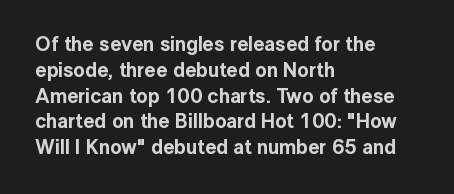
The image shows 20 px text type, upright; set left-aligned, normal line spacing (1.29x), normal letter spacing, not underlined.
